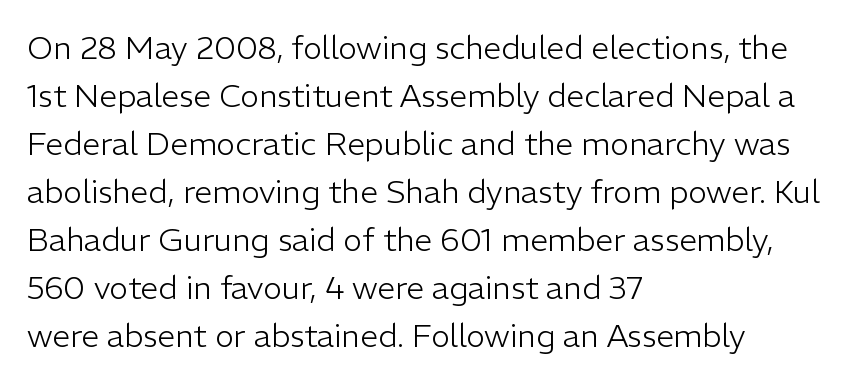
The image shows 32 px light sans-serif type, upright; set left-aligned, normal line spacing (1.5x), normal letter spacing, not underlined; low stroke contrast and a medium x-height.
